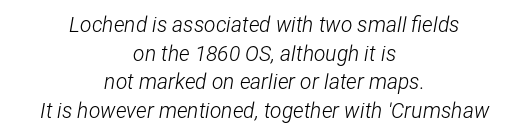
Q: Is the text bold? A: No.
Q: Is the text italic (slanted)? A: Yes, it leans right by about 12 degrees.
Q: Is the text underlined? A: No.
Q: How is the paragraph aligned? A: Centered.
Q: Is the spacing between letters normal or unusually wide? A: Normal.
Q: Is the spacing between lines tight, normal or loose? A: Normal.
